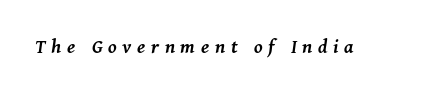
{"italic": "yes", "lean": "right", "slant_degrees": 11, "bold": "semi", "underline": "no", "letter_spacing": "wide", "letter_spacing_em": 0.27, "glyph_px": 21}
